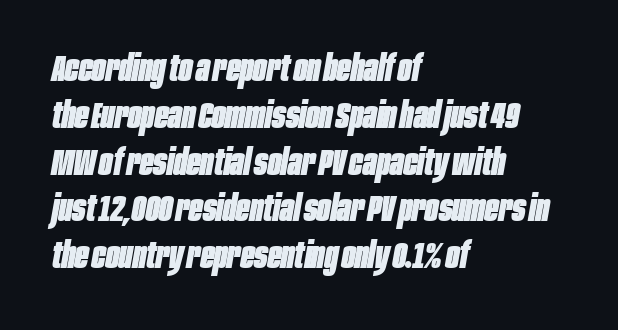
Q: Is the text bold? A: Yes.
Q: Is the text italic (slanted)? A: Yes, it leans right by about 10 degrees.
Q: Is the text underlined? A: No.
Q: How is the paragraph aligned? A: Left-aligned.
Q: Is the spacing between letters normal or unusually wide? A: Normal.
Q: Is the spacing between lines tight, normal or loose? A: Normal.
Q: Width (condensed, normal, or wide)? A: Condensed.
Q: Stroke contrast? A: Low.
Q: x-height? A: Large.
Q: Monospaced? A: No.
